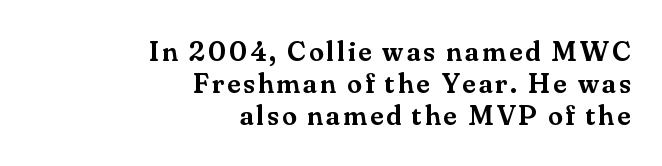
Q: Is the text bold? A: Semi-bold.
Q: Is the text italic (slanted)? A: No, it is upright.
Q: Is the typeface a serif or a sans-serif typeface? A: Serif.
Q: Is the text underlined? A: No.
Q: How is the paragraph aligned? A: Right-aligned.
Q: Is the spacing between lines tight, normal or loose? A: Tight.
Q: Width (condensed, normal, or wide)? A: Normal.
Q: Stroke contrast? A: Medium.
Q: x-height? A: Small.
Q: Monospaced? A: No.
